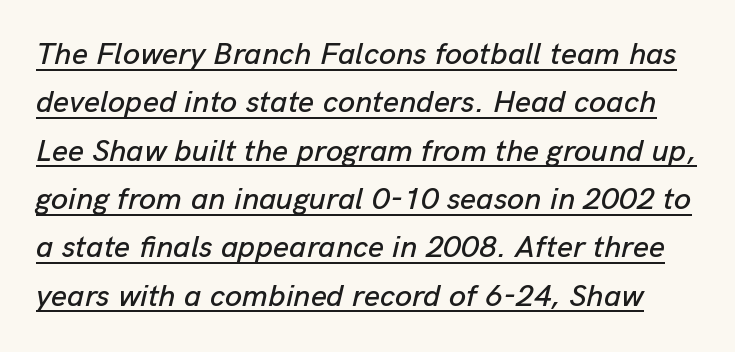
{"italic": "yes", "lean": "right", "slant_degrees": 13, "width": "normal", "stroke_contrast": "low", "x_height": "medium", "monospaced": "no", "underline": "yes", "line_spacing": "normal", "line_spacing_ratio": 1.56, "letter_spacing": "normal", "letter_spacing_em": 0.0, "glyph_px": 31}
